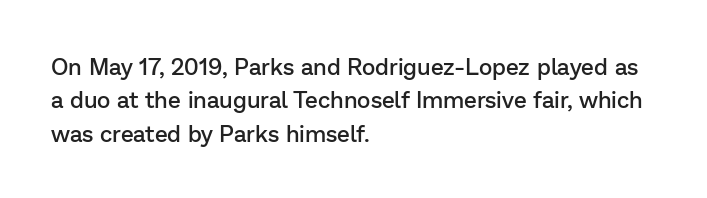
Q: Is the text bold? A: Semi-bold.
Q: Is the text italic (slanted)? A: No, it is upright.
Q: Is the text underlined? A: No.
Q: How is the paragraph aligned? A: Left-aligned.
Q: Is the spacing between letters normal or unusually wide? A: Normal.
Q: Is the spacing between lines tight, normal or loose? A: Normal.
